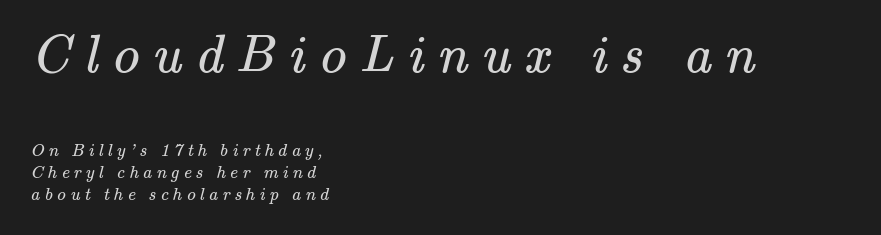
Q: Is the text bold? A: No.
Q: Is the typeface a serif or a sans-serif typeface? A: Serif.
Q: Is the text underlined? A: No.
Q: How is the paragraph aligned? A: Left-aligned.
Q: Is the spacing between letters normal or unusually wide? A: Unusually wide.
Q: Which block of text is set in a larger size, the first (top) or the second (bottom)? A: The first (top) one.
Q: Width (condensed, normal, or wide)? A: Normal.
Q: Stroke contrast? A: Medium.
Q: x-height? A: Small.
Q: Monospaced? A: No.
